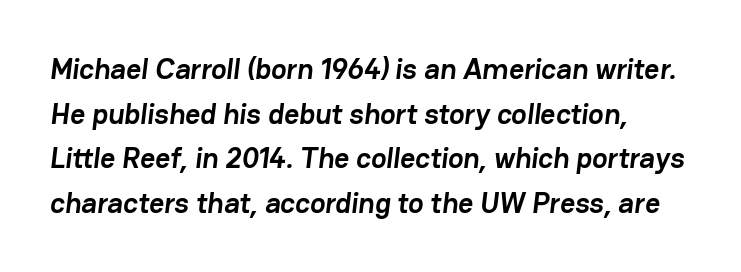
Descenders are the only things crossing below the line. The vertical gap from one line to the next is medium. Between one letter and the next there's only the usual sliver of space. Thick stems and heavy bowls — unmistakably bold. These lines are rendered in a variable-pitch font.
